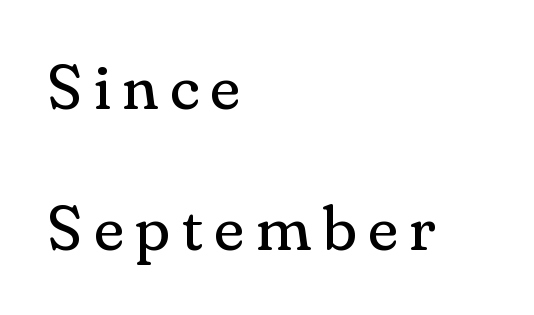
The image shows 63 px regular-weight serif type, upright; set left-aligned, loose line spacing (2.24x), not underlined; medium stroke contrast and a small x-height.
